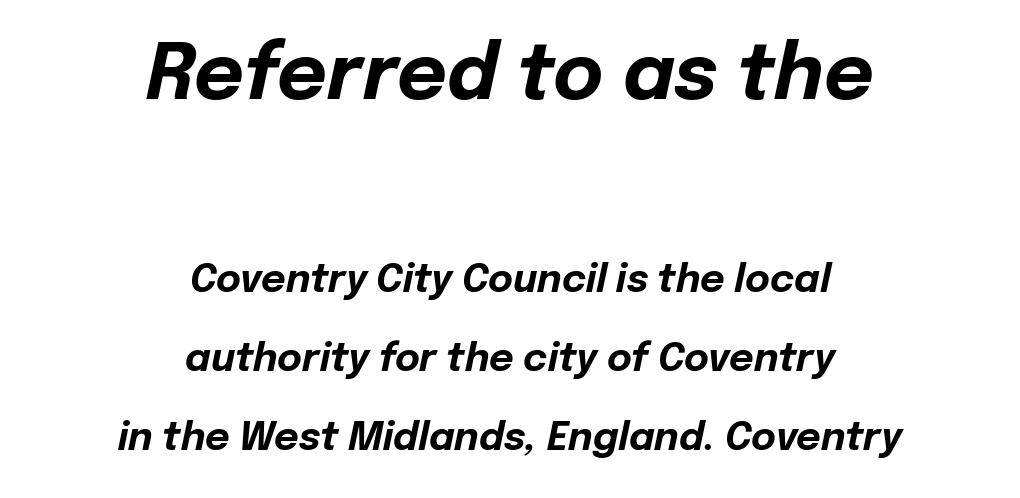
{"italic": "yes", "lean": "right", "slant_degrees": 12, "bold": "yes", "weight": "bold", "width": "normal", "stroke_contrast": "low", "x_height": "medium", "monospaced": "no", "underline": "no", "align": "center", "line_spacing": "loose", "line_spacing_ratio": 2.09, "letter_spacing": "normal", "letter_spacing_em": 0.0, "larger_block": "first", "size_ratio": 2.03, "glyph_px": 77}
